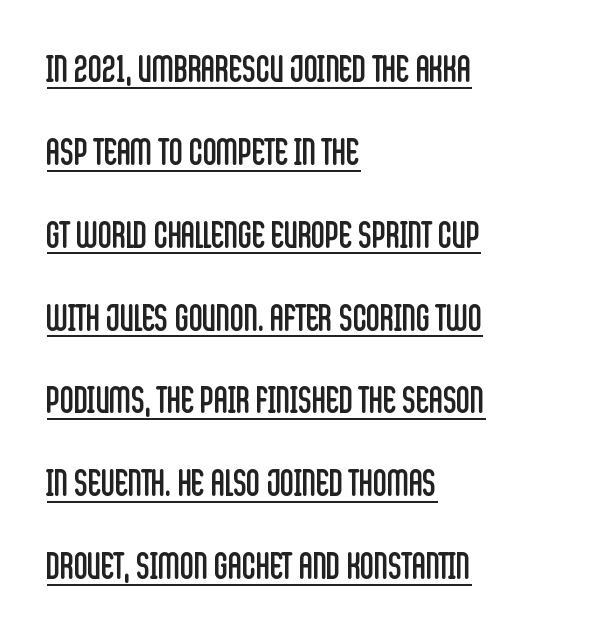
The lines are spread far apart with generous leading. Type style note: lacks serifs. Underlined type. This reads as an unemphasized weight, regular at the heaviest.
